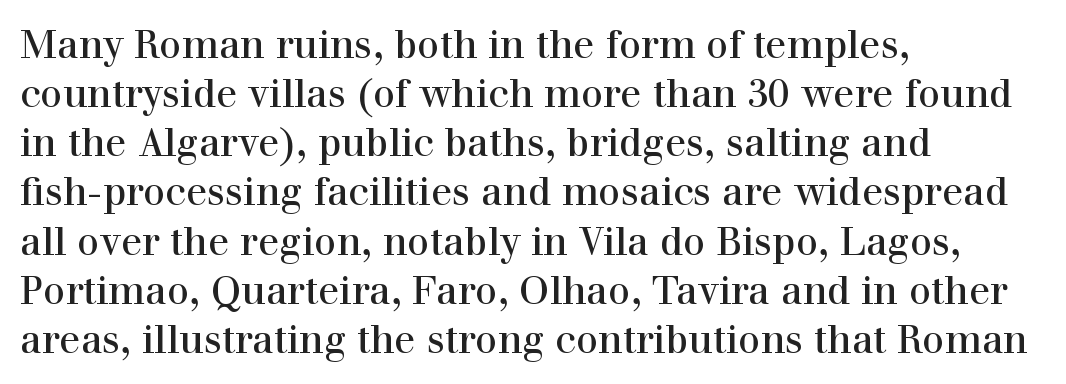
{"serif": "yes", "italic": "no", "bold": "no", "weight": "regular", "width": "normal", "stroke_contrast": "high", "x_height": "medium", "monospaced": "no", "underline": "no", "align": "left", "line_spacing": "normal", "line_spacing_ratio": 1.26, "letter_spacing": "normal", "letter_spacing_em": 0.0, "glyph_px": 39}
